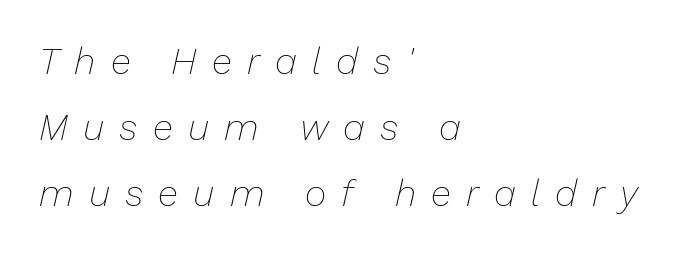
{"italic": "yes", "lean": "right", "slant_degrees": 13, "bold": "no", "weight": "thin", "width": "normal", "stroke_contrast": "low", "x_height": "medium", "monospaced": "no", "underline": "no", "align": "left", "line_spacing_ratio": 1.78, "letter_spacing": "wide", "letter_spacing_em": 0.41, "glyph_px": 37}
